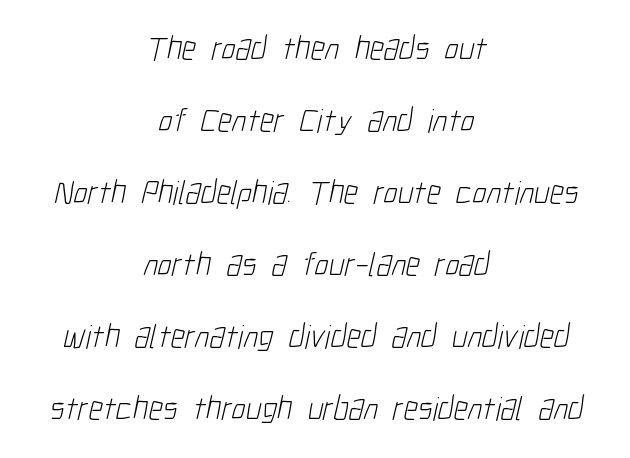
The image shows 34 px light, condensed sans-serif type; set centered, loose line spacing (2.12x), normal letter spacing, not underlined; low stroke contrast and a medium x-height.
